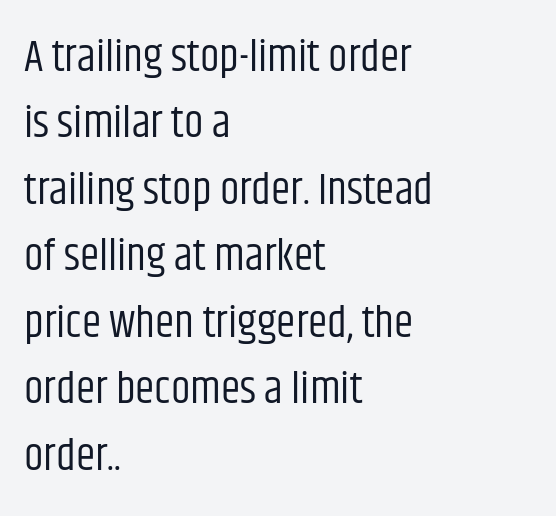
{"serif": "no", "italic": "no", "bold": "no", "weight": "regular", "width": "condensed", "stroke_contrast": "low", "x_height": "large", "monospaced": "no", "underline": "no", "align": "left", "line_spacing": "normal", "line_spacing_ratio": 1.51, "letter_spacing": "normal", "letter_spacing_em": 0.0, "glyph_px": 44}
